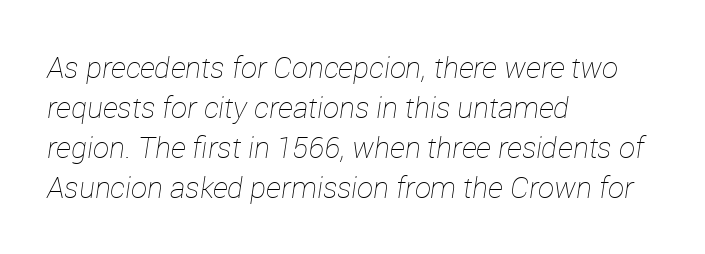
Q: Is the text bold? A: No.
Q: Is the text italic (slanted)? A: Yes, it leans right by about 12 degrees.
Q: Is the text underlined? A: No.
Q: How is the paragraph aligned? A: Left-aligned.
Q: Is the spacing between letters normal or unusually wide? A: Normal.
Q: Is the spacing between lines tight, normal or loose? A: Normal.
Q: Width (condensed, normal, or wide)? A: Normal.
Q: Stroke contrast? A: Low.
Q: x-height? A: Medium.
Q: Monospaced? A: No.
